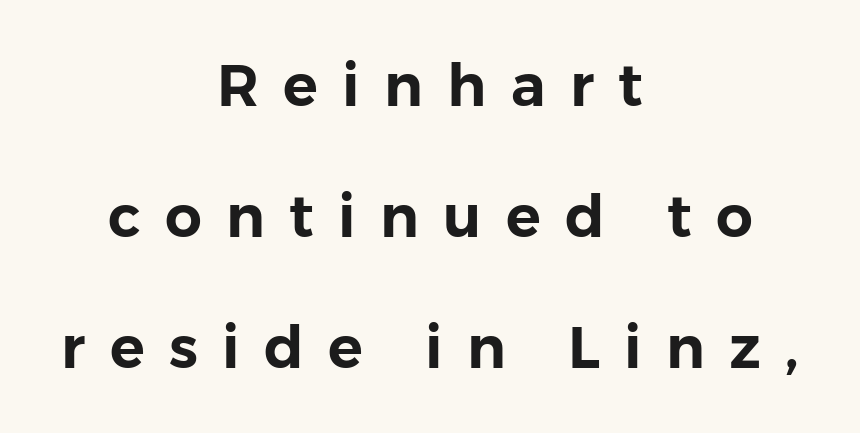
Q: Is the text italic (slanted)? A: No, it is upright.
Q: Is the typeface a serif or a sans-serif typeface? A: Sans-serif.
Q: Is the text underlined? A: No.
Q: How is the paragraph aligned? A: Centered.
Q: Is the spacing between letters normal or unusually wide? A: Unusually wide.
Q: Is the spacing between lines tight, normal or loose? A: Loose.
Q: Width (condensed, normal, or wide)? A: Normal.
Q: Stroke contrast? A: Low.
Q: x-height? A: Medium.
Q: Monospaced? A: No.
